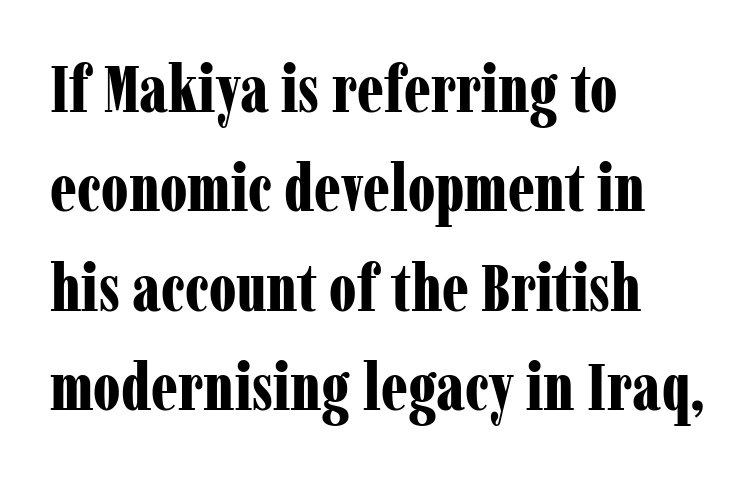
Q: Is the text bold? A: Yes.
Q: Is the text italic (slanted)? A: No, it is upright.
Q: Is the typeface a serif or a sans-serif typeface? A: Serif.
Q: Is the text underlined? A: No.
Q: How is the paragraph aligned? A: Left-aligned.
Q: Is the spacing between letters normal or unusually wide? A: Normal.
Q: Is the spacing between lines tight, normal or loose? A: Normal.
Q: Width (condensed, normal, or wide)? A: Condensed.
Q: Stroke contrast? A: Low.
Q: x-height? A: Medium.
Q: Monospaced? A: No.
